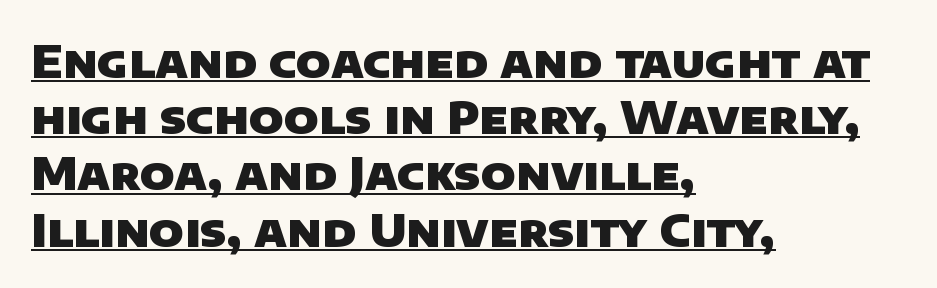
{"serif": "no", "bold": "yes", "weight": "heavy", "width": "normal", "stroke_contrast": "low", "x_height": "large", "monospaced": "no", "underline": "yes", "align": "left", "line_spacing": "normal", "line_spacing_ratio": 1.25, "letter_spacing": "normal", "letter_spacing_em": 0.0, "glyph_px": 45}
